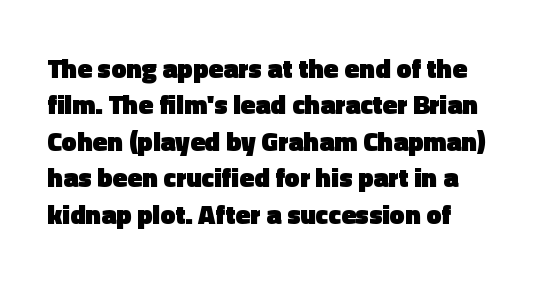
The image shows 27 px bold type, upright; set normal line spacing (1.35x), normal letter spacing, not underlined.
